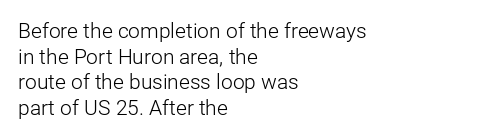
{"italic": "no", "bold": "no", "underline": "no", "align": "left", "line_spacing_ratio": 1.22, "letter_spacing": "normal", "letter_spacing_em": 0.0, "glyph_px": 21}
